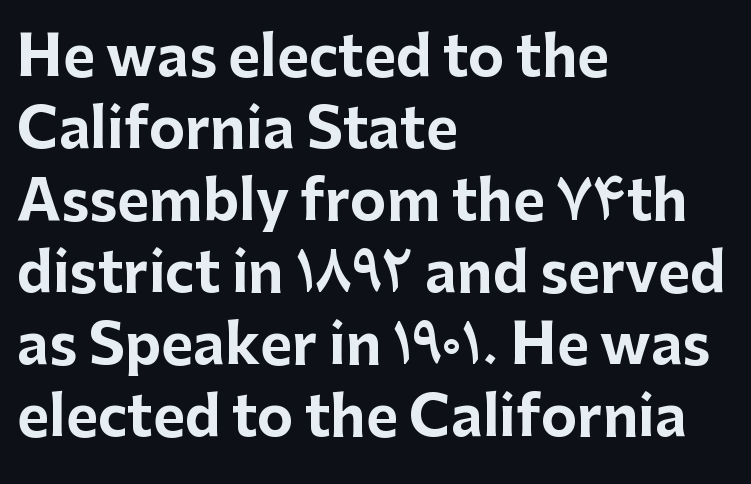
{"serif": "no", "italic": "no", "bold": "yes", "weight": "bold", "width": "normal", "stroke_contrast": "low", "x_height": "medium", "monospaced": "no", "underline": "no", "align": "left", "line_spacing": "normal", "line_spacing_ratio": 1.31, "letter_spacing": "normal", "letter_spacing_em": 0.0, "glyph_px": 55}
